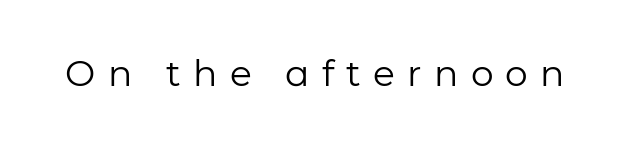
Letterform terminals end flat and unadorned throughout the passage. Heft: none added — not bold. A typesetter would call this proportional, since set widths differ per character. Descenders hang freely into open space. There is plenty of visible air inserted between adjacent glyphs. Italic: no, the glyphs are upright roman.
